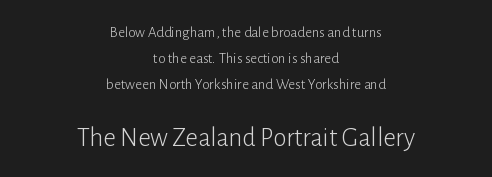
These two chunks differ in scale, with the bottom chunk taking the larger measure. Where is the straight margin? There isn't one; the lines are centered. Unbolded letterforms with no extra heft. Tracking here is standard; glyphs follow each other at the usual distance. The strip under each line holds only bare page. These lines were composed using upright roman letters.
